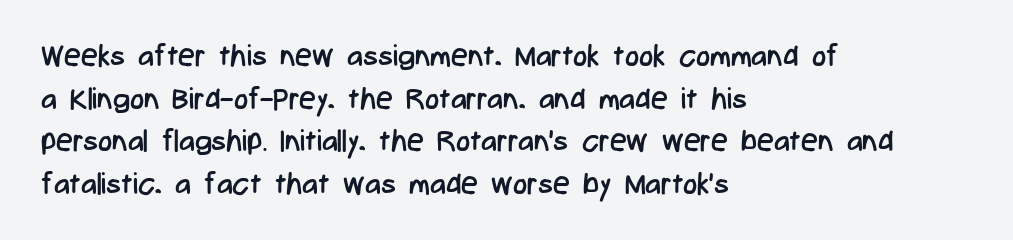
Q: Is the text bold? A: No.
Q: Is the text italic (slanted)? A: No, it is upright.
Q: Is the typeface a serif or a sans-serif typeface? A: Sans-serif.
Q: Is the text underlined? A: No.
Q: How is the paragraph aligned? A: Left-aligned.
Q: Is the spacing between letters normal or unusually wide? A: Normal.
Q: Is the spacing between lines tight, normal or loose? A: Normal.
Q: Width (condensed, normal, or wide)? A: Condensed.
Q: Stroke contrast? A: Low.
Q: x-height? A: Medium.
Q: Monospaced? A: No.
